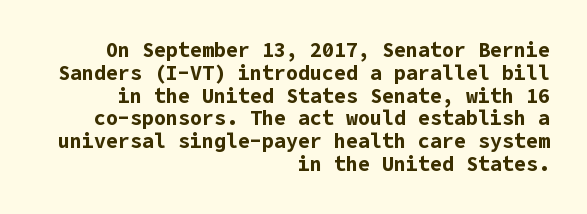
The image shows 20 px bold type, upright; set right-aligned, tight line spacing (1.14x), normal letter spacing, not underlined.
